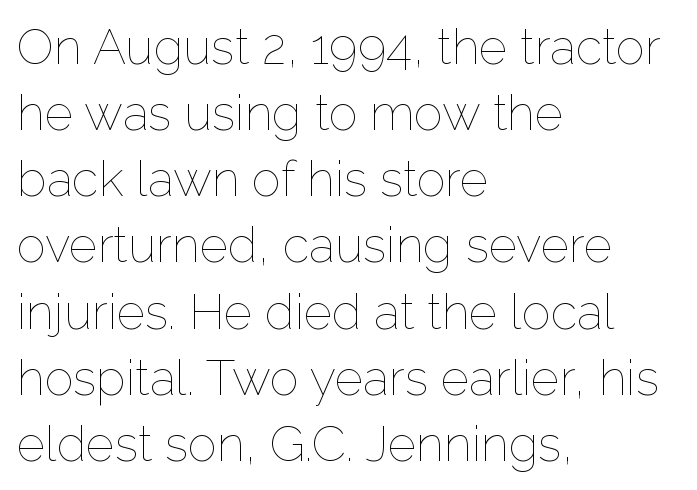
The image shows 49 px thin type, upright; set left-aligned, normal line spacing (1.35x), normal letter spacing, not underlined; low stroke contrast and a medium x-height.
